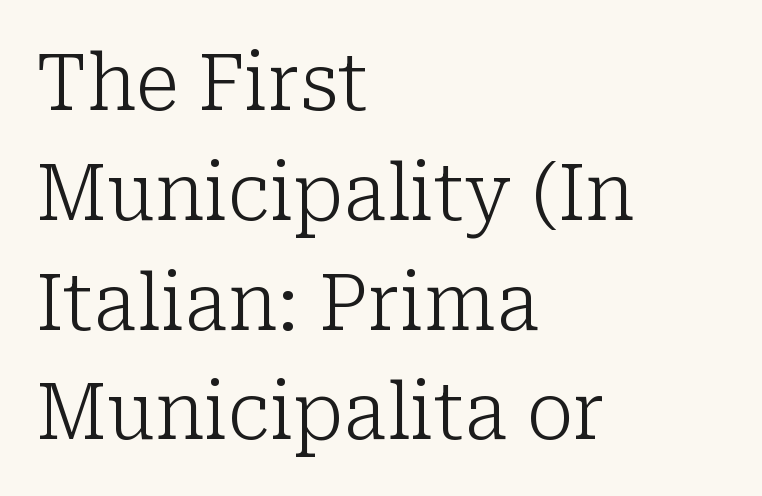
The area under the type is left untouched. The type family on display is of the serif kind. Italic: no, the glyphs are upright roman. The compositor pushed each line to the left boundary. Varying glyph widths throughout — classic text-font behaviour. Nothing unusual about the tracking: characters are spaced as the font intends.
